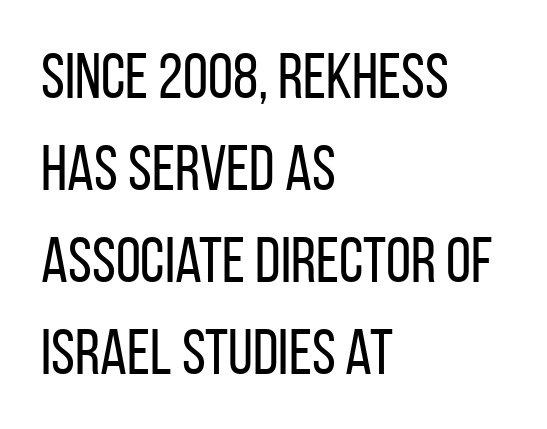
You could not count columns in this text — the font is proportionally spaced. The designer left line spacing at the default. Each line starts at the same left margin while the right side varies. The string is rendered with underlining switched off.
